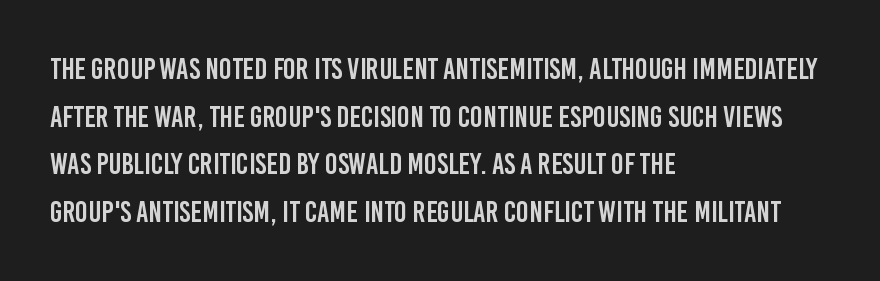
Q: Is the text italic (slanted)? A: No, it is upright.
Q: Is the typeface a serif or a sans-serif typeface? A: Sans-serif.
Q: Is the text underlined? A: No.
Q: How is the paragraph aligned? A: Left-aligned.
Q: Is the spacing between letters normal or unusually wide? A: Normal.
Q: Is the spacing between lines tight, normal or loose? A: Normal.
Q: Width (condensed, normal, or wide)? A: Condensed.
Q: Stroke contrast? A: Low.
Q: x-height? A: Large.
Q: Monospaced? A: No.
